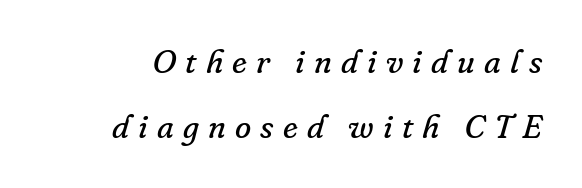
Character widths vary here, with narrow letters taking less room than wide ones. A typesetter would mark this as italic. Spacing between characters has been opened up far beyond the box default. Letters have the restrained weight of plain body copy at most. In terms of letterform style, serifs are clearly present. Just letters on the line, the space beneath them empty.
